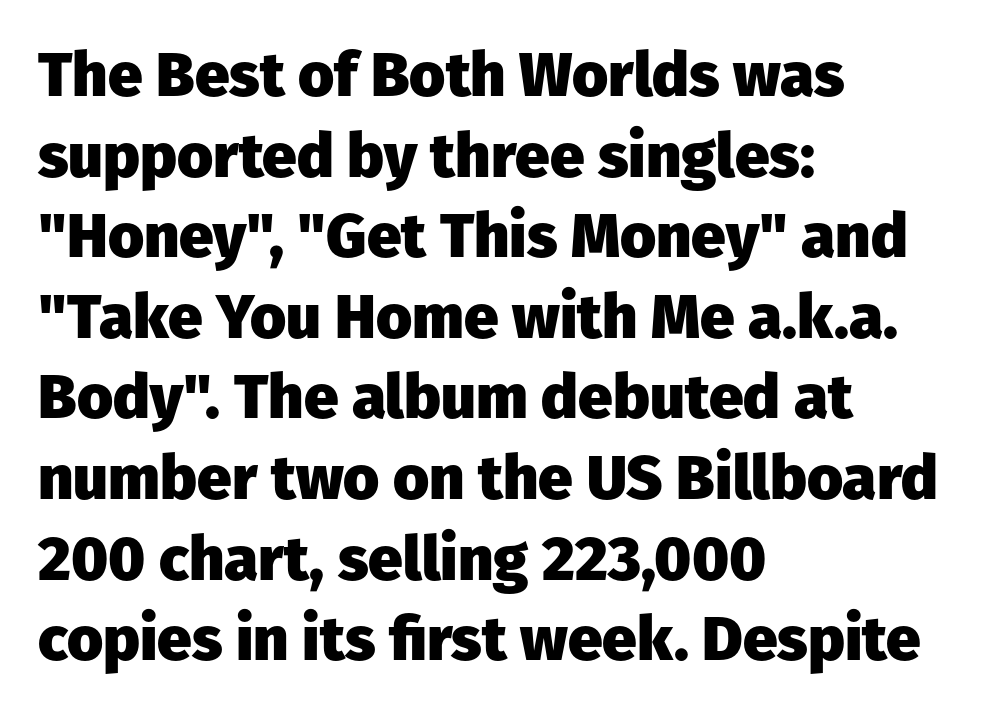
Q: Is the text bold? A: Yes.
Q: Is the text italic (slanted)? A: No, it is upright.
Q: Is the typeface a serif or a sans-serif typeface? A: Sans-serif.
Q: Is the text underlined? A: No.
Q: How is the paragraph aligned? A: Left-aligned.
Q: Is the spacing between letters normal or unusually wide? A: Normal.
Q: Is the spacing between lines tight, normal or loose? A: Normal.
Q: Width (condensed, normal, or wide)? A: Normal.
Q: Stroke contrast? A: Low.
Q: x-height? A: Medium.
Q: Monospaced? A: No.
